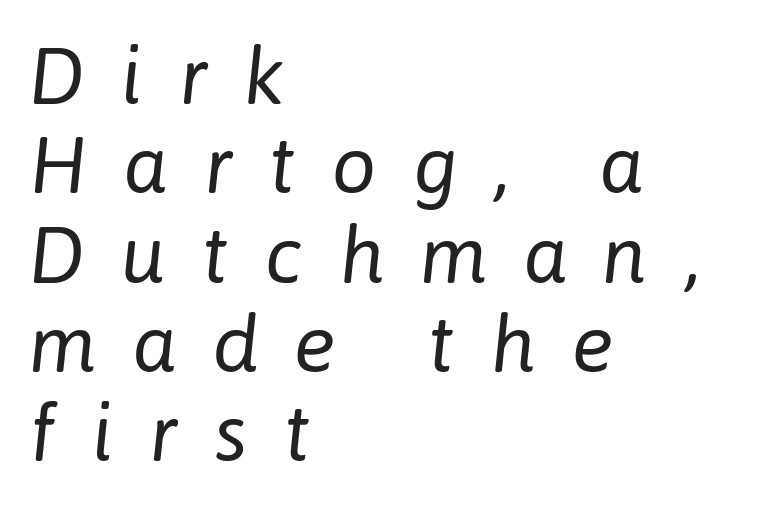
Check the space under the baseline: it is left empty. The passage shown is not bold in any degree. Substantial extra tracking has been applied to these lines. Style check: oblique.
